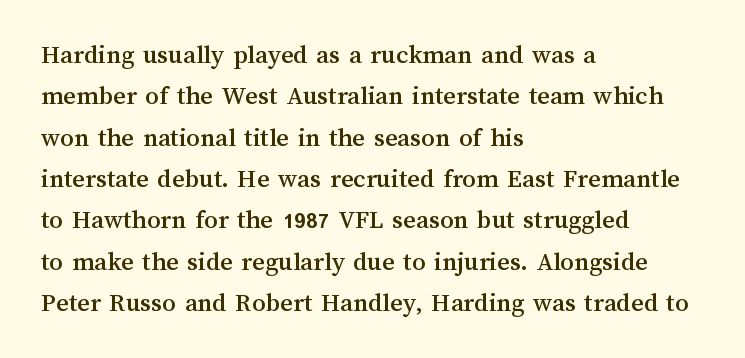
Q: Is the text italic (slanted)? A: No, it is upright.
Q: Is the text underlined? A: No.
Q: How is the paragraph aligned? A: Left-aligned.
Q: Is the spacing between letters normal or unusually wide? A: Normal.
Q: Is the spacing between lines tight, normal or loose? A: Normal.
